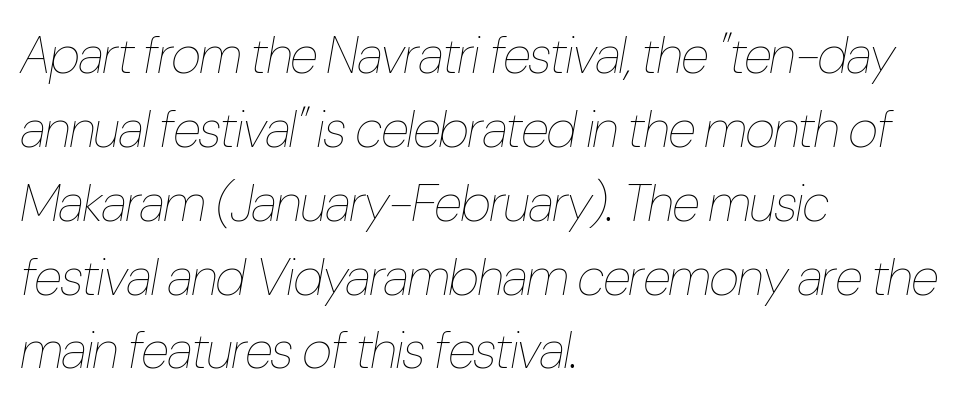
{"italic": "yes", "lean": "right", "slant_degrees": 10, "bold": "no", "weight": "thin", "width": "condensed", "stroke_contrast": "low", "x_height": "medium", "monospaced": "no", "underline": "no", "align": "left", "line_spacing": "normal", "line_spacing_ratio": 1.42, "letter_spacing": "normal", "letter_spacing_em": 0.0, "glyph_px": 52}
